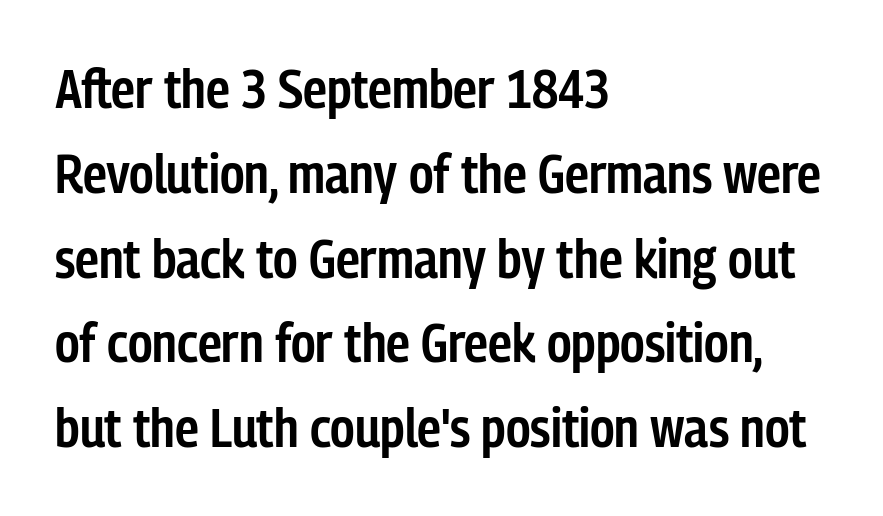
Q: Is the text bold? A: Semi-bold.
Q: Is the text italic (slanted)? A: No, it is upright.
Q: Is the typeface a serif or a sans-serif typeface? A: Sans-serif.
Q: Is the text underlined? A: No.
Q: How is the paragraph aligned? A: Left-aligned.
Q: Is the spacing between letters normal or unusually wide? A: Normal.
Q: Is the spacing between lines tight, normal or loose? A: Normal.
Q: Width (condensed, normal, or wide)? A: Condensed.
Q: Stroke contrast? A: Low.
Q: x-height? A: Medium.
Q: Monospaced? A: No.
